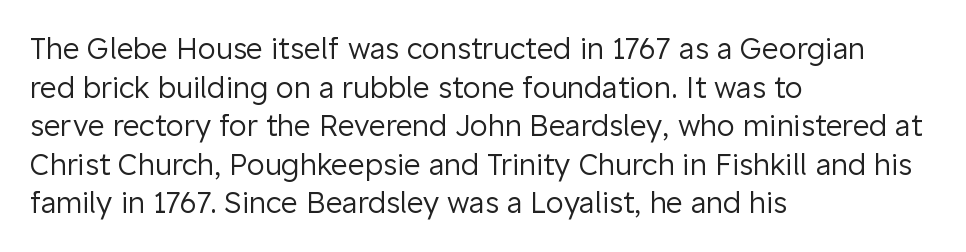
{"serif": "no", "italic": "no", "bold": "no", "weight": "regular", "width": "normal", "stroke_contrast": "low", "x_height": "medium", "monospaced": "no", "underline": "no", "align": "left", "line_spacing": "normal", "line_spacing_ratio": 1.33, "letter_spacing": "normal", "letter_spacing_em": 0.0, "glyph_px": 29}
